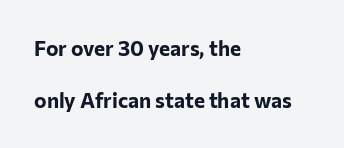
{"italic": "no", "bold": "yes", "underline": "no", "align": "left", "line_spacing": "loose", "line_spacing_ratio": 2.48, "letter_spacing": "normal", "letter_spacing_em": 0.0, "glyph_px": 21}
